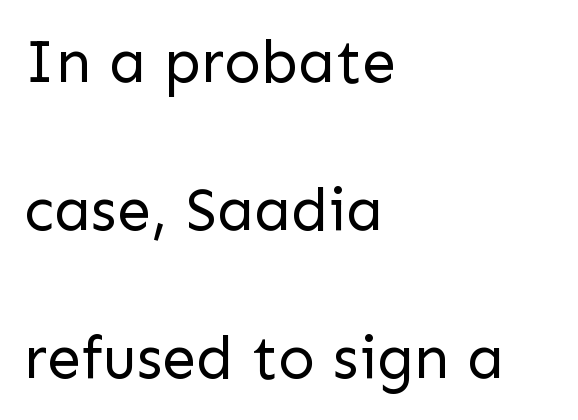
Q: Is the text bold? A: No.
Q: Is the text italic (slanted)? A: No, it is upright.
Q: Is the typeface a serif or a sans-serif typeface? A: Sans-serif.
Q: Is the text underlined? A: No.
Q: How is the paragraph aligned? A: Left-aligned.
Q: Is the spacing between letters normal or unusually wide? A: Normal.
Q: Is the spacing between lines tight, normal or loose? A: Loose.
Q: Width (condensed, normal, or wide)? A: Normal.
Q: Stroke contrast? A: Low.
Q: x-height? A: Medium.
Q: Monospaced? A: No.
